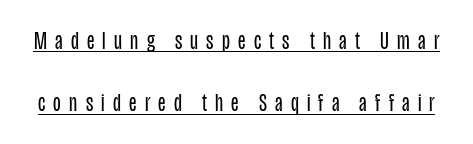
The image shows 25 px text type, upright; set loose line spacing (2.5x), unusually wide letter spacing (+0.33 em), underlined.
